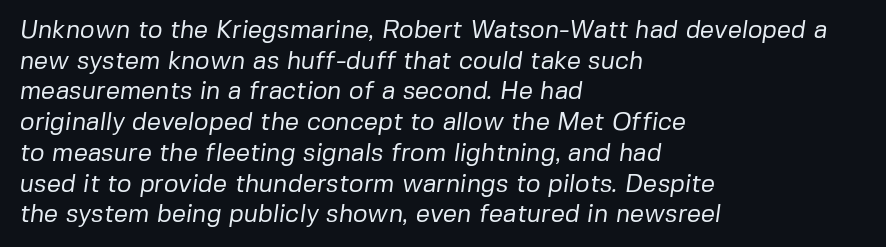
Standard letterfit; no display-style spreading of the glyphs. Visually the block forms a straight wall on the left and a jagged coastline on the right. Plain, unruled lines of type. Weight: not bold — regular or lighter.
